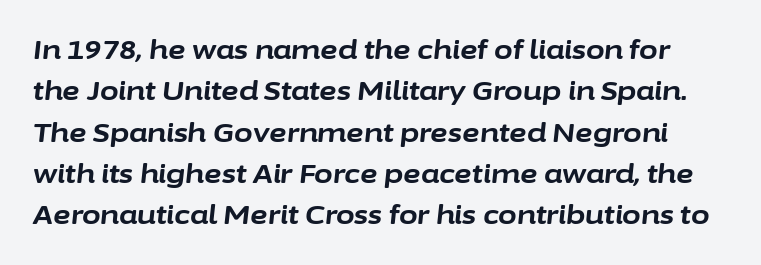
The image shows 27 px bold type, italic (leaning right); set normal line spacing (1.53x), normal letter spacing, not underlined.
